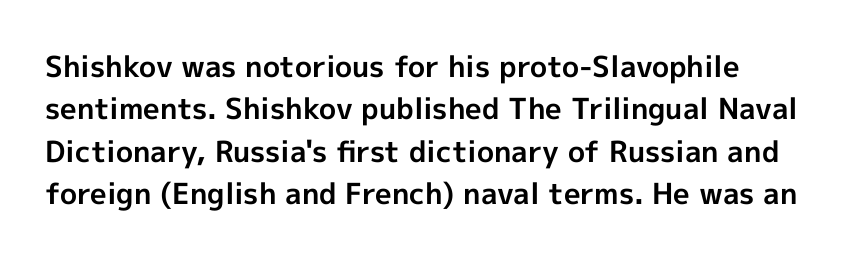
{"serif": "no", "italic": "no", "bold": "yes", "weight": "bold", "width": "normal", "x_height": "medium", "monospaced": "no", "underline": "no", "line_spacing": "normal", "line_spacing_ratio": 1.46, "letter_spacing": "normal", "letter_spacing_em": 0.0, "glyph_px": 29}
